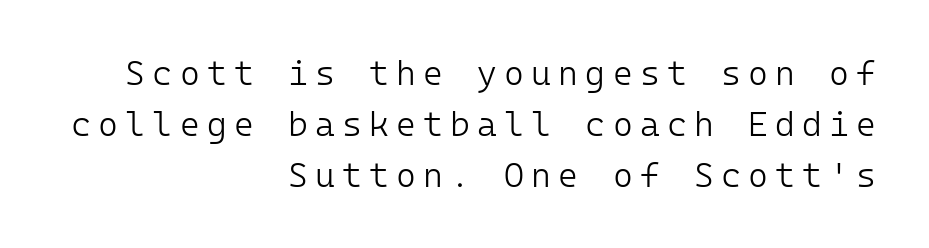
The baseline area is clear. Letter spacing: wide. Do the characters align in a grid? Yes, the font is monospaced. Counters stay open thanks to moderate or lighter strokes. You can tell from the bare stems that sans-serif type was used.
